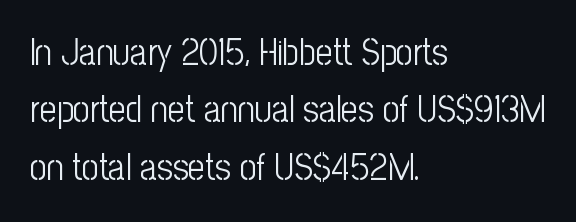
Q: Is the text bold? A: No.
Q: Is the text italic (slanted)? A: No, it is upright.
Q: Is the typeface a serif or a sans-serif typeface? A: Sans-serif.
Q: Is the text underlined? A: No.
Q: How is the paragraph aligned? A: Left-aligned.
Q: Is the spacing between letters normal or unusually wide? A: Normal.
Q: Is the spacing between lines tight, normal or loose? A: Normal.
Q: Width (condensed, normal, or wide)? A: Condensed.
Q: Stroke contrast? A: Low.
Q: x-height? A: Medium.
Q: Monospaced? A: No.
